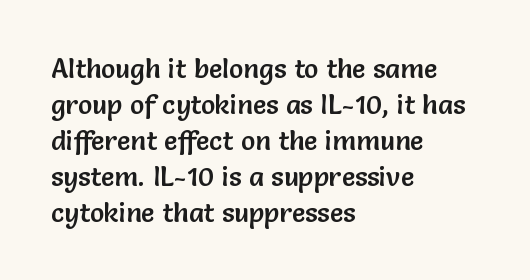
{"italic": "no", "underline": "no", "align": "left", "line_spacing": "normal", "line_spacing_ratio": 1.33, "letter_spacing": "normal", "letter_spacing_em": 0.0, "glyph_px": 27}
